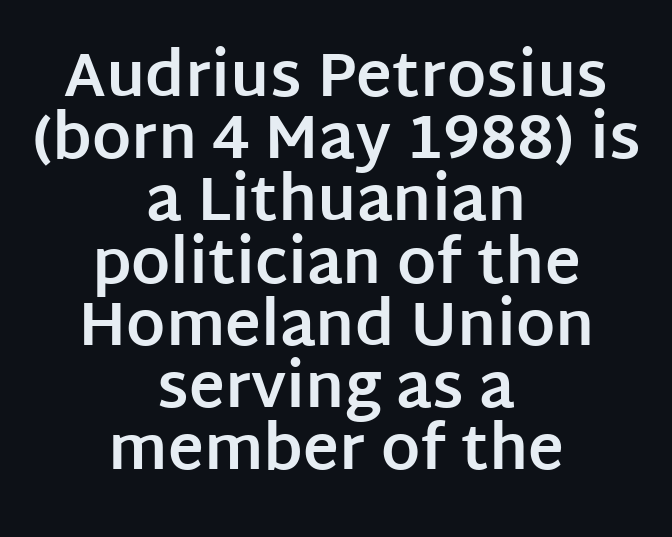
{"serif": "no", "italic": "no", "bold": "yes", "weight": "bold", "width": "normal", "stroke_contrast": "low", "x_height": "large", "monospaced": "no", "underline": "no", "align": "center", "line_spacing": "tight", "line_spacing_ratio": 1.02, "letter_spacing": "normal", "letter_spacing_em": 0.0, "glyph_px": 61}
